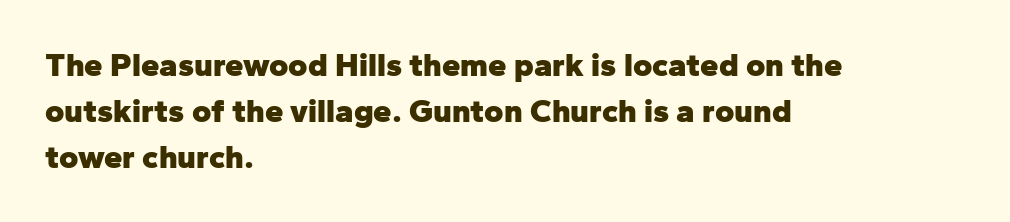
The image shows 33 px heavy sans-serif type, upright; set left-aligned, normal line spacing (1.39x), normal letter spacing, not underlined; low stroke contrast and a medium x-height.
